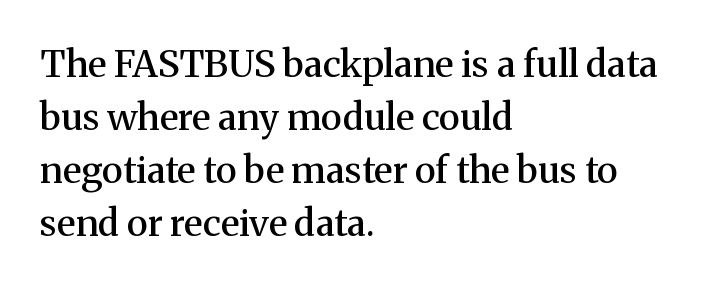
The image shows 37 px semibold serif type, upright; set left-aligned, normal line spacing (1.43x), normal letter spacing, not underlined; medium stroke contrast and a medium x-height.
